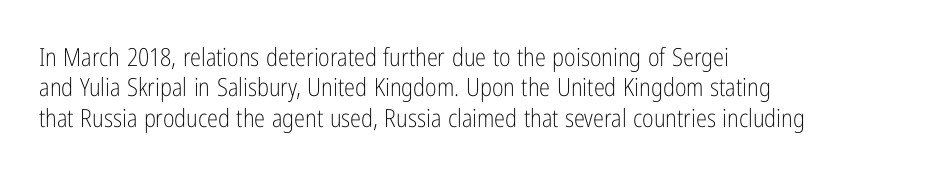
The image shows 25 px text type, upright; set left-aligned, line spacing 1.22x, normal letter spacing, not underlined.
